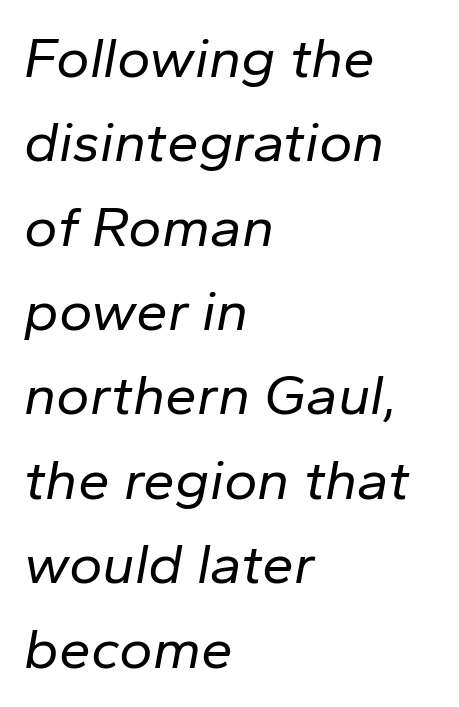
{"italic": "yes", "lean": "right", "slant_degrees": 10, "bold": "no", "weight": "regular", "width": "normal", "stroke_contrast": "low", "x_height": "medium", "monospaced": "no", "underline": "no", "align": "left", "line_spacing": "normal", "line_spacing_ratio": 1.48, "letter_spacing": "normal", "letter_spacing_em": 0.0, "glyph_px": 57}
